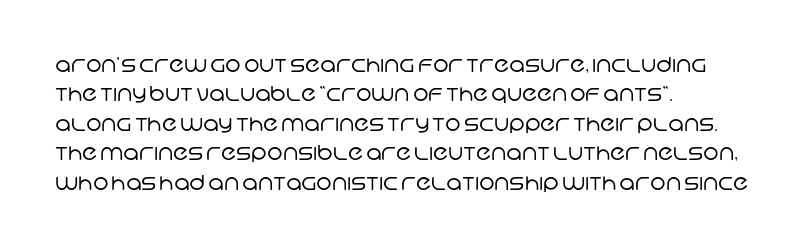
Q: Is the text bold? A: No.
Q: Is the text underlined? A: No.
Q: How is the paragraph aligned? A: Left-aligned.
Q: Is the spacing between letters normal or unusually wide? A: Normal.
Q: Is the spacing between lines tight, normal or loose? A: Normal.
